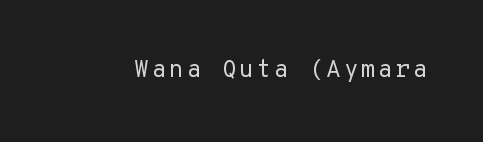
Only glyphs here, with clear space below each row. Posture: upright roman. The font is comparable to plain body text, perhaps lighter.
